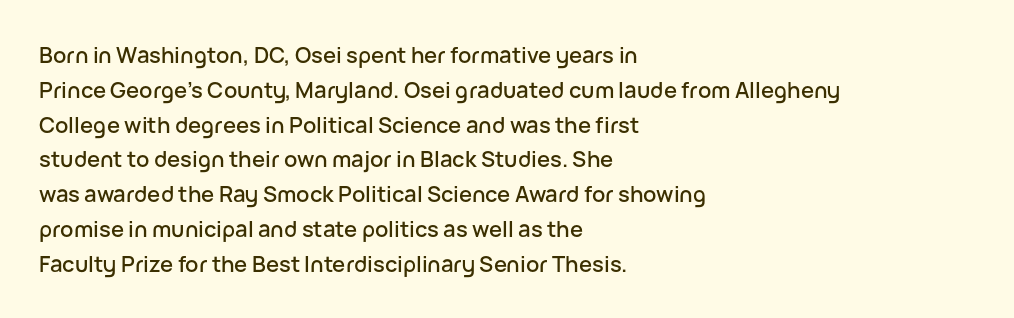
{"italic": "no", "underline": "no", "align": "left", "line_spacing": "normal", "line_spacing_ratio": 1.58, "letter_spacing": "normal", "letter_spacing_em": 0.0, "glyph_px": 22}
